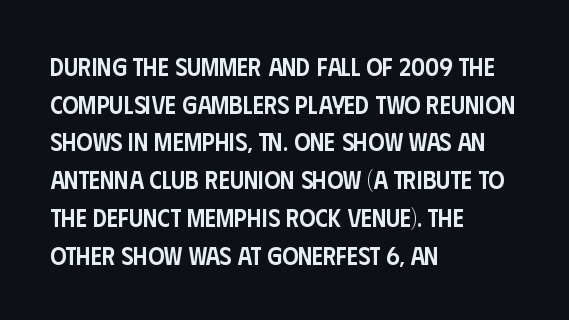
Q: Is the text bold? A: Semi-bold.
Q: Is the text italic (slanted)? A: No, it is upright.
Q: Is the text underlined? A: No.
Q: How is the paragraph aligned? A: Left-aligned.
Q: Is the spacing between letters normal or unusually wide? A: Normal.
Q: Is the spacing between lines tight, normal or loose? A: Normal.
